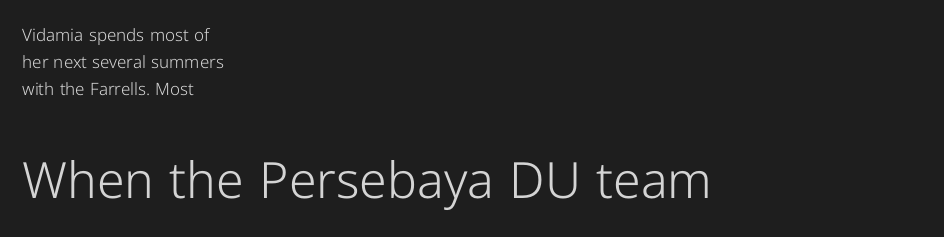
Q: Is the text bold? A: No.
Q: Is the text italic (slanted)? A: No, it is upright.
Q: Is the typeface a serif or a sans-serif typeface? A: Sans-serif.
Q: Is the text underlined? A: No.
Q: How is the paragraph aligned? A: Left-aligned.
Q: Is the spacing between letters normal or unusually wide? A: Normal.
Q: Is the spacing between lines tight, normal or loose? A: Normal.
Q: Which block of text is set in a larger size, the first (top) or the second (bottom)? A: The second (bottom) one.
Q: Width (condensed, normal, or wide)? A: Normal.
Q: Stroke contrast? A: Low.
Q: x-height? A: Medium.
Q: Monospaced? A: No.
